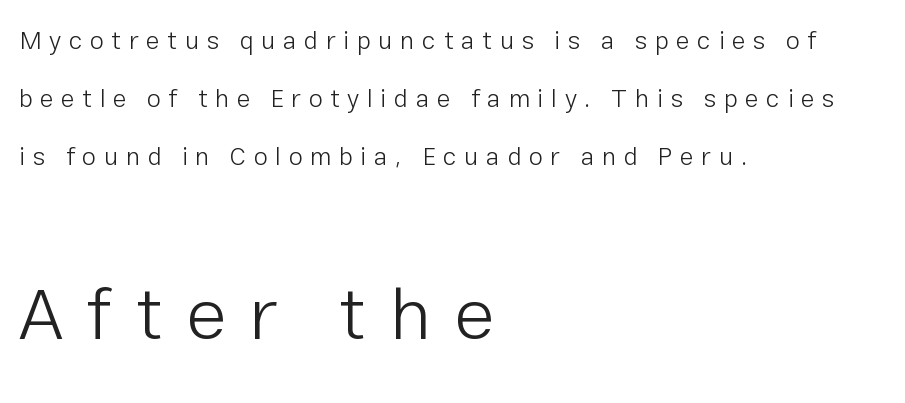
{"serif": "no", "italic": "no", "bold": "no", "weight": "light", "width": "normal", "stroke_contrast": "low", "x_height": "medium", "monospaced": "no", "underline": "no", "align": "left", "line_spacing": "loose", "line_spacing_ratio": 2.32, "letter_spacing": "wide", "letter_spacing_em": 0.31, "larger_block": "second", "size_ratio": 2.96, "glyph_px": 74}
